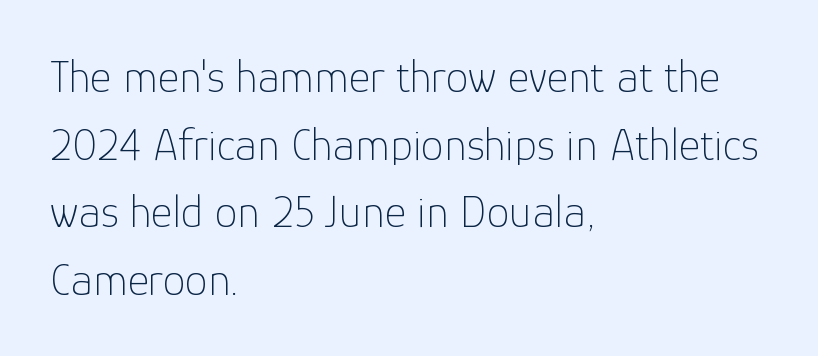
Q: Is the text bold? A: No.
Q: Is the text italic (slanted)? A: No, it is upright.
Q: Is the typeface a serif or a sans-serif typeface? A: Sans-serif.
Q: Is the text underlined? A: No.
Q: How is the paragraph aligned? A: Left-aligned.
Q: Is the spacing between letters normal or unusually wide? A: Normal.
Q: Is the spacing between lines tight, normal or loose? A: Normal.
Q: Width (condensed, normal, or wide)? A: Normal.
Q: Stroke contrast? A: Low.
Q: x-height? A: Medium.
Q: Monospaced? A: No.
